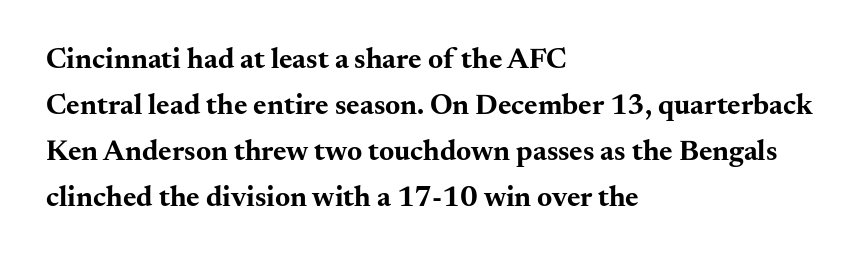
{"serif": "yes", "italic": "no", "bold": "yes", "weight": "bold", "width": "wide", "stroke_contrast": "medium", "x_height": "small", "monospaced": "no", "underline": "no", "align": "left", "line_spacing": "normal", "line_spacing_ratio": 1.59, "letter_spacing": "normal", "letter_spacing_em": 0.0, "glyph_px": 29}
